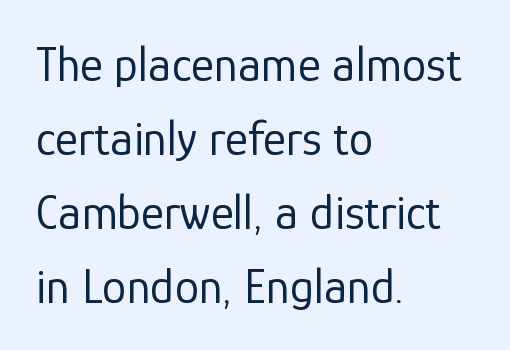
The lines sit at an ordinary, default distance from one another. Students, note that the glyphs here touch the page at normal intervals. One-word summary of the alignment: left. Heaviness? Minimal to ordinary, like unemphasized prose.
